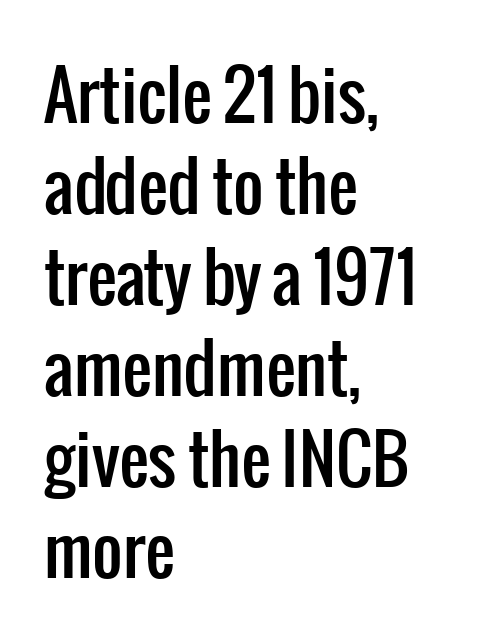
The letters advance in unequal steps, a hallmark of proportional type. What kind of face is this? One without serifs — a sans. The line texture is even and compact thanks to regular tracking. Where is the straight margin? On the left. This block has exactly the height ordinary leading produces. The space beneath each line is pristine and unruled.
